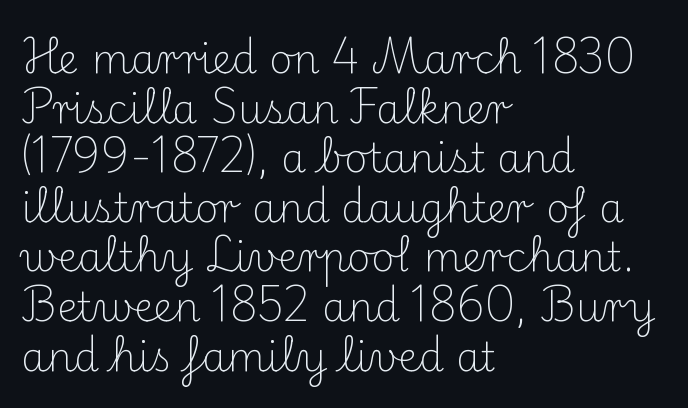
The image shows 40 px light serif type, upright; set left-aligned, line spacing 1.24x, normal letter spacing, not underlined; medium stroke contrast and a small x-height.
